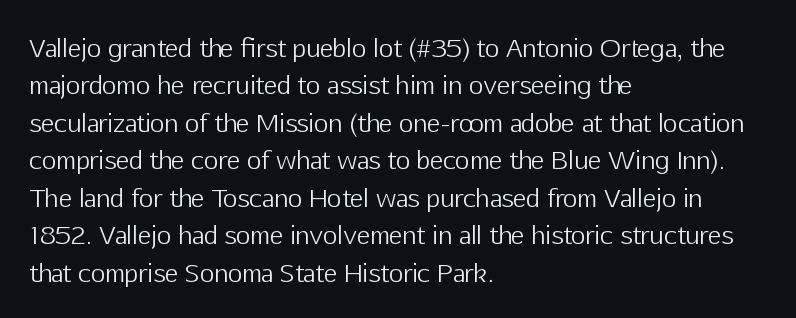
{"italic": "no", "bold": "no", "underline": "no", "align": "left", "line_spacing": "normal", "line_spacing_ratio": 1.5, "letter_spacing": "normal", "letter_spacing_em": 0.0, "glyph_px": 25}
